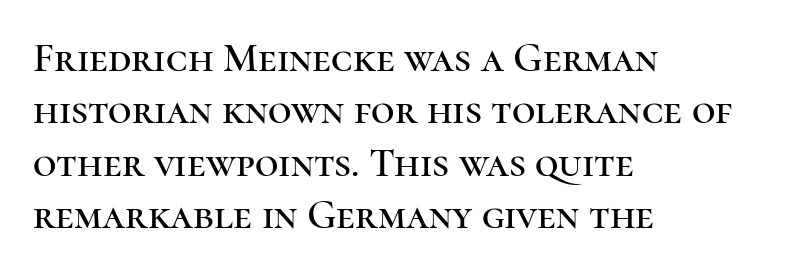
Q: Is the text italic (slanted)? A: No, it is upright.
Q: Is the typeface a serif or a sans-serif typeface? A: Serif.
Q: Is the text underlined? A: No.
Q: How is the paragraph aligned? A: Left-aligned.
Q: Is the spacing between letters normal or unusually wide? A: Normal.
Q: Is the spacing between lines tight, normal or loose? A: Normal.
Q: Width (condensed, normal, or wide)? A: Normal.
Q: Stroke contrast? A: High.
Q: x-height? A: Medium.
Q: Monospaced? A: No.
